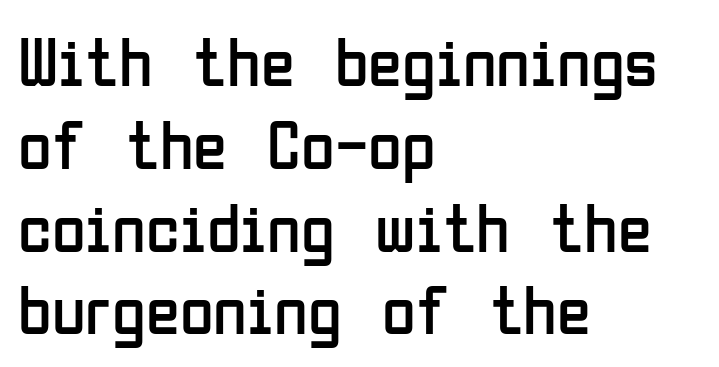
The image shows 69 px regular-weight, condensed sans-serif type, upright; set left-aligned, line spacing 1.2x, normal letter spacing, not underlined; low stroke contrast and a medium x-height.
